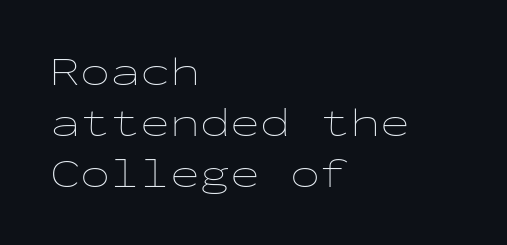
{"italic": "no", "bold": "no", "weight": "thin", "width": "wide", "stroke_contrast": "low", "x_height": "medium", "monospaced": "yes", "underline": "no", "align": "left", "line_spacing": "normal", "line_spacing_ratio": 1.27, "letter_spacing": "normal", "letter_spacing_em": 0.0, "glyph_px": 40}
